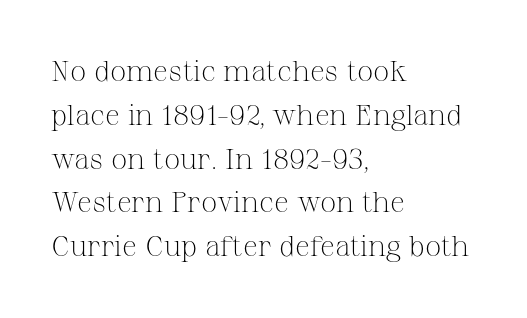
{"serif": "yes", "italic": "no", "bold": "no", "weight": "light", "width": "normal", "stroke_contrast": "medium", "x_height": "medium", "monospaced": "no", "underline": "no", "align": "left", "line_spacing": "normal", "line_spacing_ratio": 1.51, "letter_spacing": "normal", "letter_spacing_em": 0.0, "glyph_px": 29}
